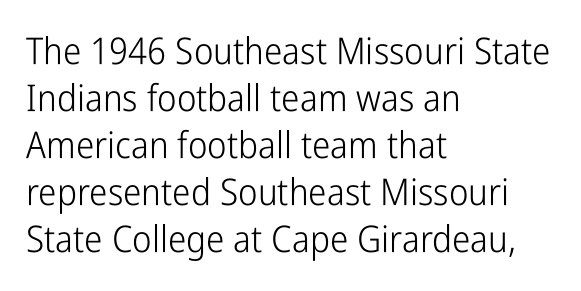
{"serif": "no", "italic": "no", "bold": "no", "weight": "light", "width": "condensed", "stroke_contrast": "low", "x_height": "medium", "monospaced": "no", "underline": "no", "align": "left", "line_spacing": "normal", "line_spacing_ratio": 1.27, "letter_spacing": "normal", "letter_spacing_em": 0.0, "glyph_px": 37}
